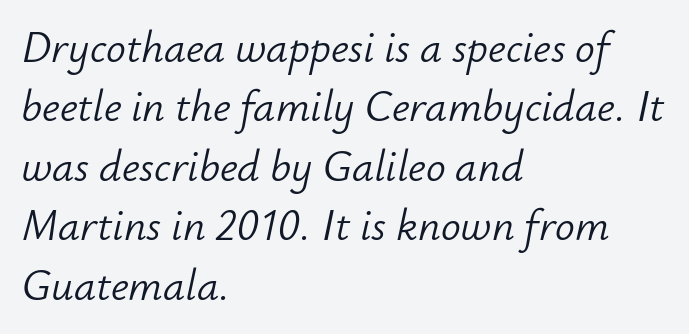
Q: Is the text bold? A: No.
Q: Is the text italic (slanted)? A: Yes, it leans right by about 12 degrees.
Q: Is the text underlined? A: No.
Q: How is the paragraph aligned? A: Left-aligned.
Q: Is the spacing between letters normal or unusually wide? A: Normal.
Q: Is the spacing between lines tight, normal or loose? A: Normal.
Q: Width (condensed, normal, or wide)? A: Normal.
Q: Stroke contrast? A: Low.
Q: x-height? A: Small.
Q: Monospaced? A: No.
